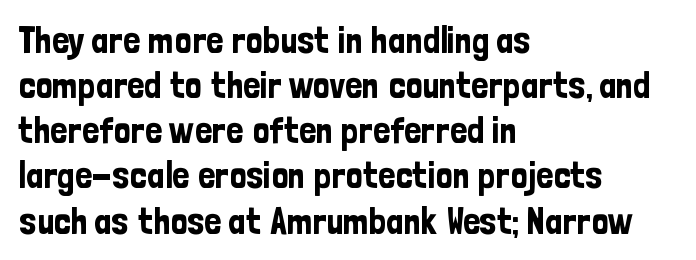
Type without underlining. Style check: upright. A typesetter would label this face a sans. Note the varied advance widths — an 'i' is clearly narrower than an 'm'.
